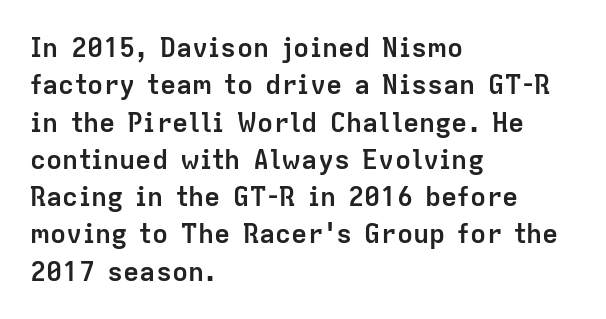
It's the straight-up-and-down kind of type. The lines are quadded left. Letter spacing: default. Rule under the text: the space is simply empty. The space between consecutive lines is moderate. Notice how thick the strokes are: this is what a full bold looks like.
